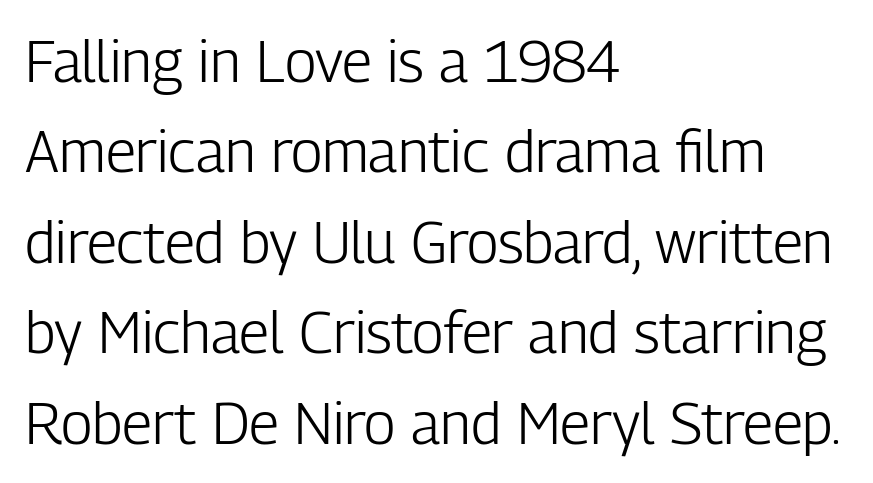
The image shows 58 px light, condensed sans-serif type, upright; set left-aligned, normal line spacing (1.56x), normal letter spacing, not underlined; low stroke contrast and a medium x-height.
